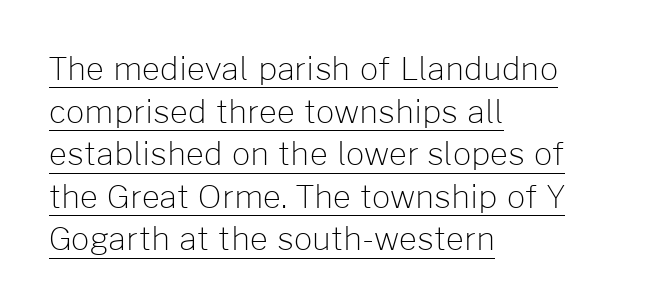
I'd call this a sans setting — the letters go barefoot. The type is set solid horizontally, with unmodified tracking. Vertical strokes here are truly vertical. A typesetter would call this proportional, since set widths differ per character.
